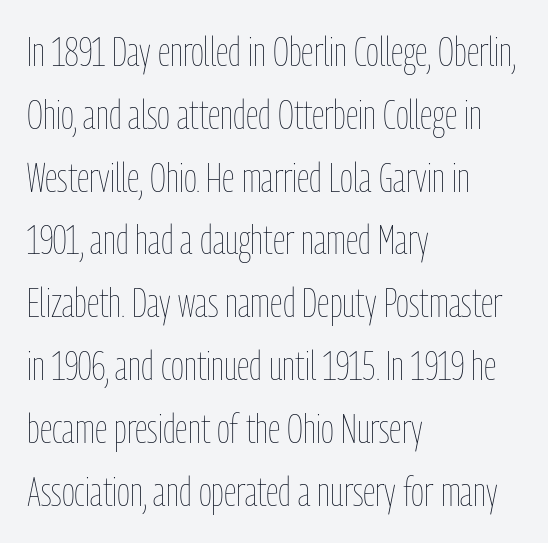
What's the leading like? Ordinary, nothing unusual. Is this a fixed-width face? No — the glyphs have proportional, varying widths. The letters stand upright; this is a roman face. Check under the words: just untouched page.
